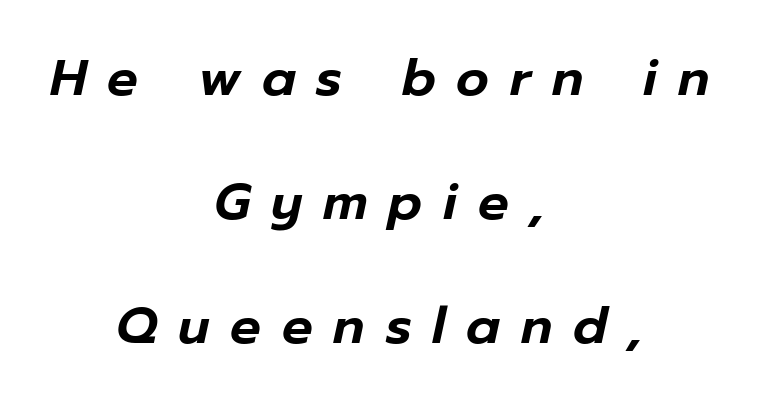
{"italic": "yes", "lean": "right", "slant_degrees": 12, "width": "normal", "stroke_contrast": "low", "x_height": "medium", "monospaced": "no", "underline": "no", "align": "center", "line_spacing": "loose", "line_spacing_ratio": 2.43, "letter_spacing": "wide", "letter_spacing_em": 0.41, "glyph_px": 51}
